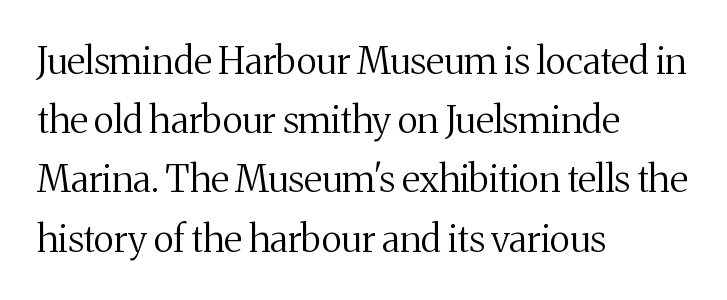
The image shows 37 px regular-weight serif type, upright; set left-aligned, normal line spacing (1.6x), normal letter spacing, not underlined; medium stroke contrast and a medium x-height.
